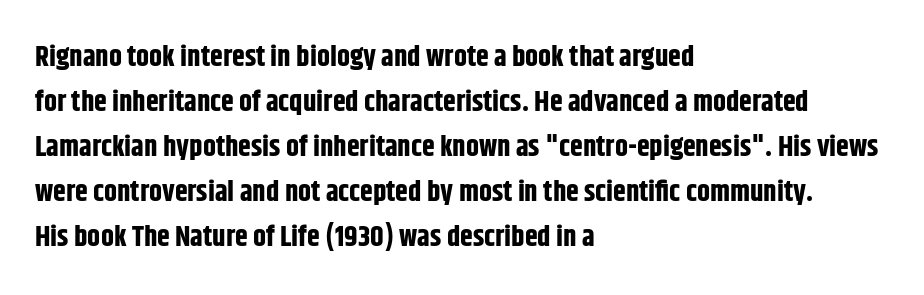
{"serif": "no", "italic": "no", "bold": "yes", "weight": "bold", "width": "condensed", "stroke_contrast": "low", "x_height": "large", "monospaced": "no", "underline": "no", "align": "left", "line_spacing": "normal", "line_spacing_ratio": 1.55, "letter_spacing": "normal", "letter_spacing_em": 0.0, "glyph_px": 29}
